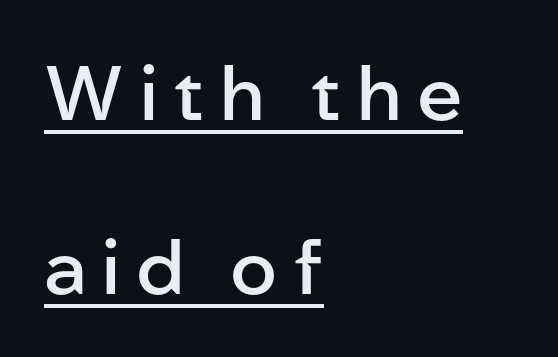
The image shows 75 px semibold sans-serif type, upright; set left-aligned, loose line spacing (2.32x), unusually wide letter spacing (+0.21 em), underlined; low stroke contrast and a medium x-height.
